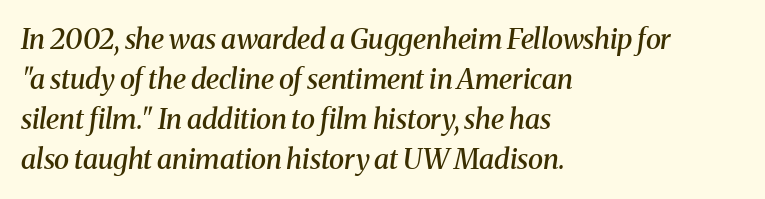
The image shows 28 px semibold serif type, italic (leaning right); set left-aligned, normal line spacing (1.43x), normal letter spacing, not underlined; medium stroke contrast and a medium x-height.
